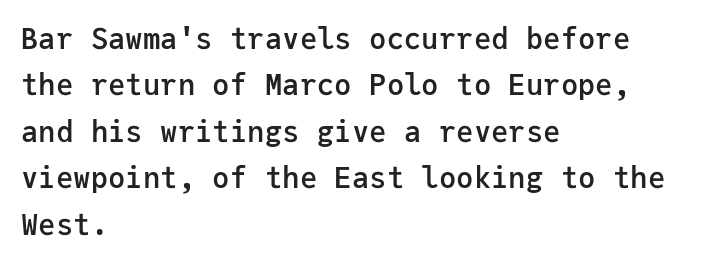
The image shows 29 px semibold sans-serif type, upright, monospaced; set left-aligned, normal line spacing (1.6x), normal letter spacing, not underlined; low stroke contrast and a medium x-height.
